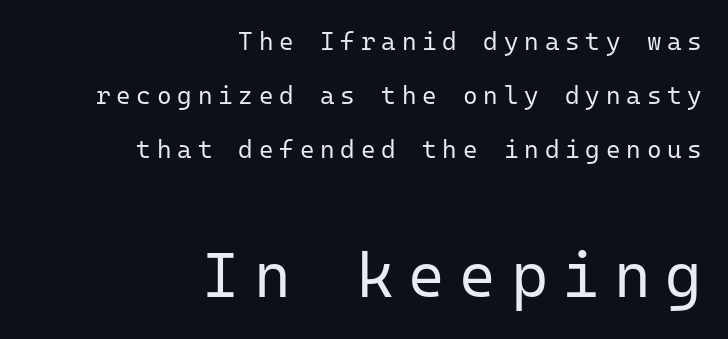
Q: Is the text bold? A: No.
Q: Is the text italic (slanted)? A: No, it is upright.
Q: Is the typeface a serif or a sans-serif typeface? A: Sans-serif.
Q: Is the text underlined? A: No.
Q: How is the paragraph aligned? A: Right-aligned.
Q: Is the spacing between letters normal or unusually wide? A: Unusually wide.
Q: Is the spacing between lines tight, normal or loose? A: Loose.
Q: Which block of text is set in a larger size, the first (top) or the second (bottom)? A: The second (bottom) one.
Q: Width (condensed, normal, or wide)? A: Normal.
Q: Stroke contrast? A: Low.
Q: x-height? A: Medium.
Q: Monospaced? A: Yes.
